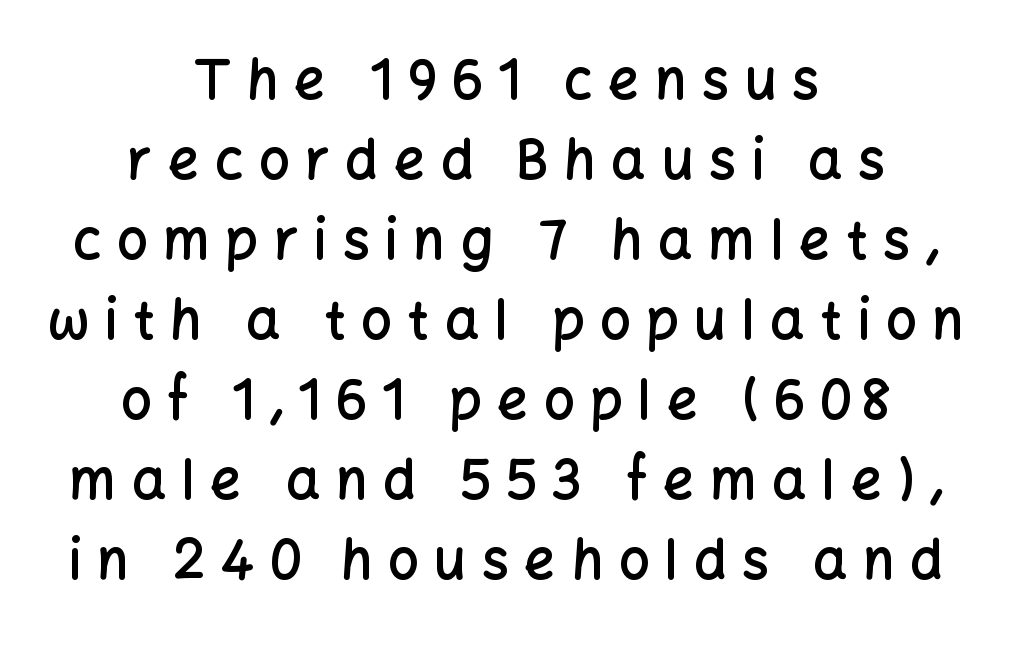
{"serif": "no", "italic": "no", "bold": "semi", "weight": "semibold", "width": "normal", "stroke_contrast": "low", "x_height": "medium", "monospaced": "no", "underline": "no", "align": "center", "line_spacing": "normal", "line_spacing_ratio": 1.48, "letter_spacing": "wide", "letter_spacing_em": 0.29, "glyph_px": 54}
